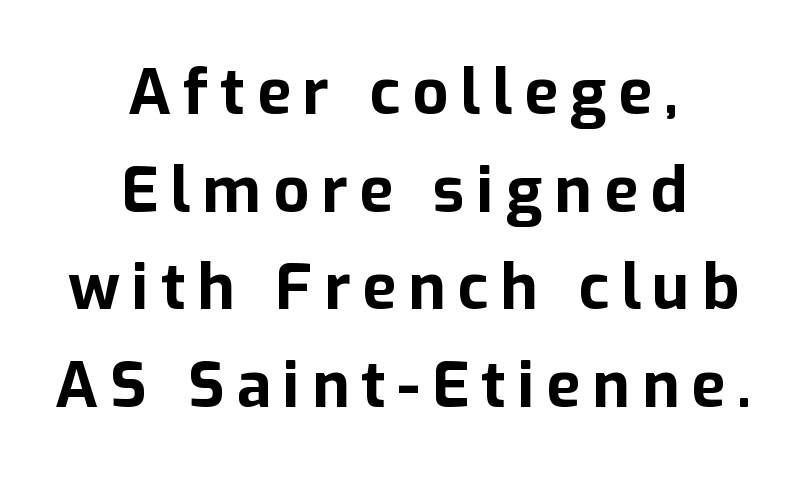
{"serif": "no", "italic": "no", "bold": "yes", "weight": "bold", "width": "normal", "stroke_contrast": "low", "x_height": "medium", "monospaced": "no", "underline": "no", "align": "center", "line_spacing": "normal", "line_spacing_ratio": 1.55, "glyph_px": 63}
